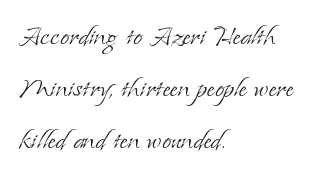
The passage shown stacks its lines at a standard gap. Is the block centered? No — it sits flush against the left margin. The space directly below the letters is spotless. Does the type have serifs? Yes, each stem ends in a small foot. Do the characters align in a grid? No, the font is proportional.
